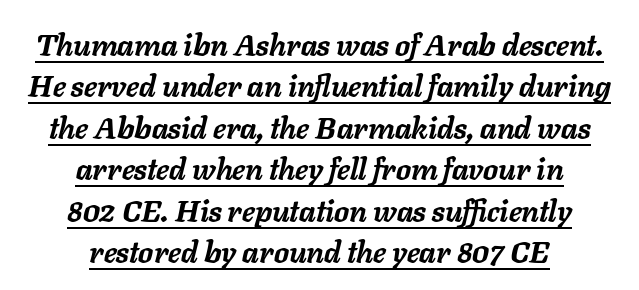
Observe the lean: these are italic letterforms. The letters are bold, with thick, heavy strokes. The rendering uses natural spacing where letterforms have individual widths. Words appear dense and cohesive because spacing is normal.
